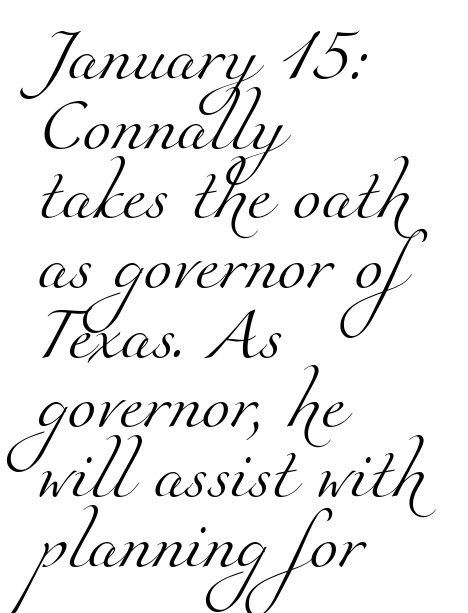
Q: Is the text bold? A: No.
Q: Is the typeface a serif or a sans-serif typeface? A: Serif.
Q: Is the text underlined? A: No.
Q: How is the paragraph aligned? A: Left-aligned.
Q: Is the spacing between letters normal or unusually wide? A: Normal.
Q: Is the spacing between lines tight, normal or loose? A: Normal.
Q: Width (condensed, normal, or wide)? A: Normal.
Q: Stroke contrast? A: Medium.
Q: x-height? A: Small.
Q: Monospaced? A: No.
